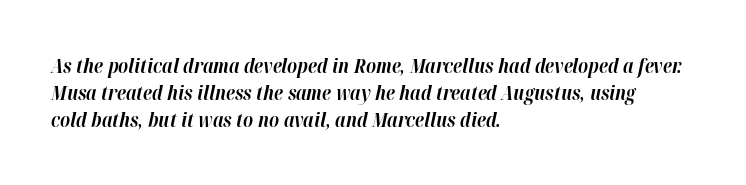
Where is the straight margin? On the left. The foot of each line stays bare and open. The line-height multiplier appears to be the usual default. The text carries the slant typical of an italic or oblique font.
